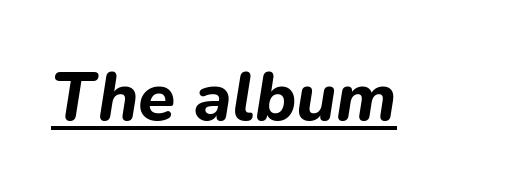
{"italic": "yes", "lean": "right", "slant_degrees": 9, "bold": "yes", "weight": "bold", "width": "normal", "stroke_contrast": "low", "x_height": "medium", "monospaced": "no", "underline": "yes", "letter_spacing": "normal", "letter_spacing_em": 0.0, "glyph_px": 68}
